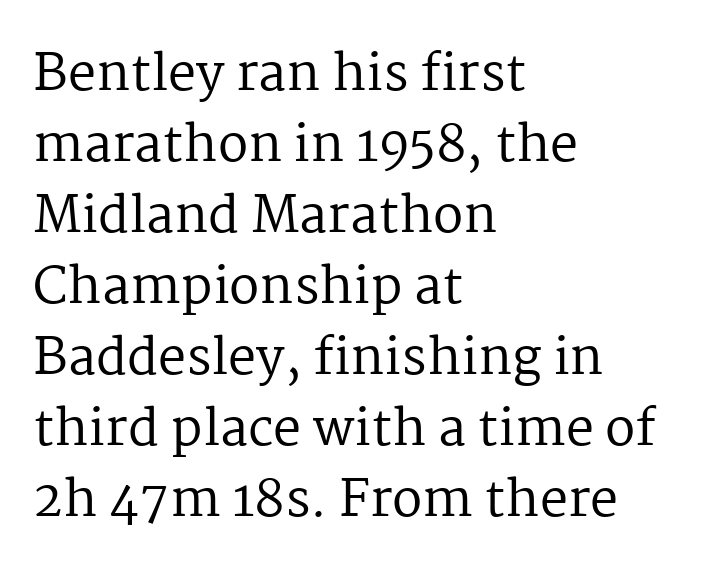
{"serif": "yes", "italic": "no", "bold": "no", "weight": "regular", "width": "normal", "stroke_contrast": "medium", "x_height": "medium", "monospaced": "no", "underline": "no", "align": "left", "line_spacing": "normal", "line_spacing_ratio": 1.42, "letter_spacing": "normal", "letter_spacing_em": 0.0, "glyph_px": 50}
